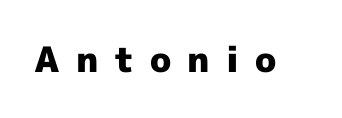
{"serif": "no", "italic": "no", "bold": "yes", "weight": "heavy", "width": "normal", "x_height": "medium", "monospaced": "no", "underline": "no", "letter_spacing": "wide", "letter_spacing_em": 0.46, "glyph_px": 35}
